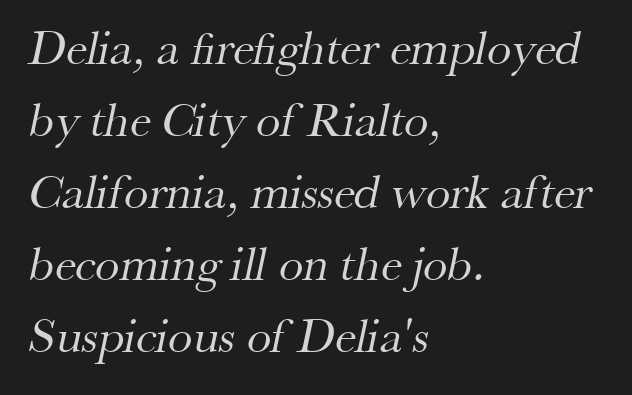
Q: Is the text bold? A: No.
Q: Is the typeface a serif or a sans-serif typeface? A: Serif.
Q: Is the text underlined? A: No.
Q: How is the paragraph aligned? A: Left-aligned.
Q: Is the spacing between letters normal or unusually wide? A: Normal.
Q: Is the spacing between lines tight, normal or loose? A: Normal.
Q: Width (condensed, normal, or wide)? A: Normal.
Q: Stroke contrast? A: Medium.
Q: x-height? A: Small.
Q: Monospaced? A: No.
